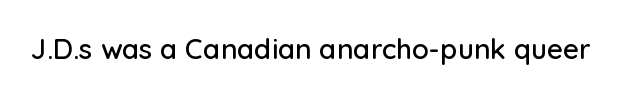
{"serif": "no", "italic": "no", "width": "normal", "stroke_contrast": "low", "x_height": "medium", "monospaced": "no", "underline": "no", "letter_spacing": "normal", "letter_spacing_em": 0.0, "glyph_px": 28}
